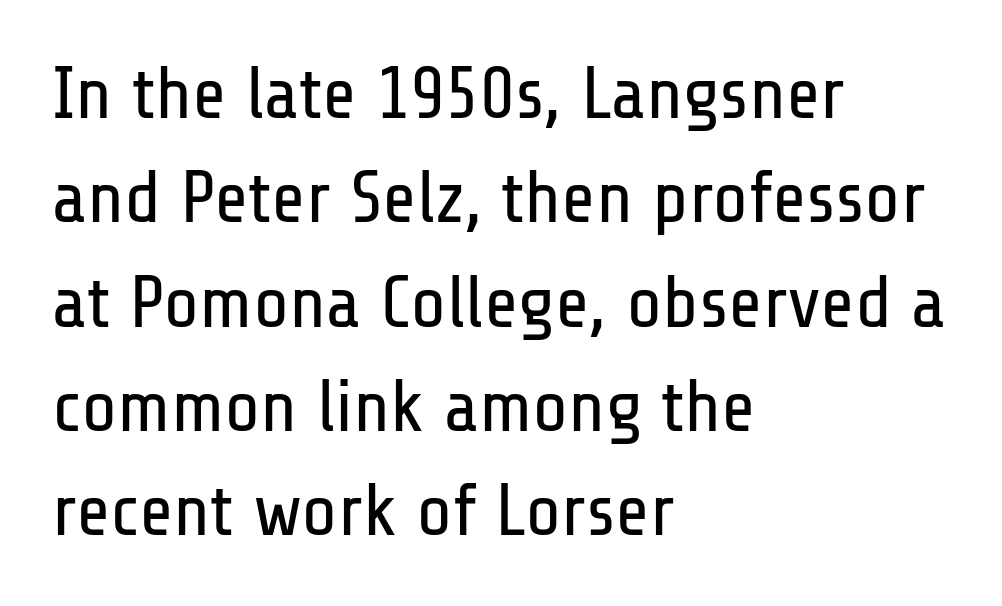
{"serif": "no", "italic": "no", "bold": "no", "weight": "regular", "width": "condensed", "stroke_contrast": "low", "x_height": "medium", "monospaced": "no", "underline": "no", "align": "left", "line_spacing": "normal", "line_spacing_ratio": 1.41, "letter_spacing": "normal", "letter_spacing_em": 0.0, "glyph_px": 74}
